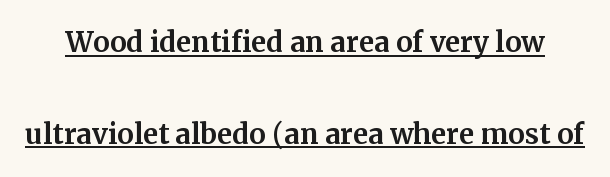
Baseline-to-baseline distance is far greater than the letter height. When letters stand straight like this, we call the style roman or upright. The type family on display is of the serif kind. You can see a thin bar hugging the bottom of the glyphs. Think of a printed novel: that variable character pitch is what you see here. In terms of letterspacing, this is plain default setting.
